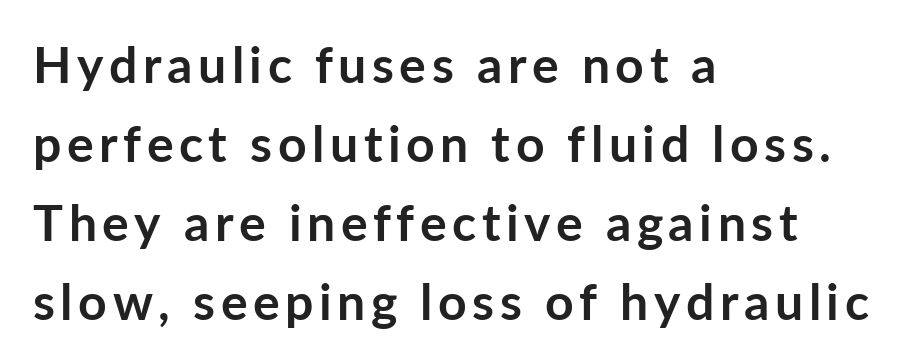
{"serif": "no", "italic": "no", "bold": "yes", "weight": "semibold", "width": "normal", "stroke_contrast": "low", "x_height": "medium", "monospaced": "no", "underline": "no", "align": "left", "line_spacing": "normal", "line_spacing_ratio": 1.58, "glyph_px": 50}
